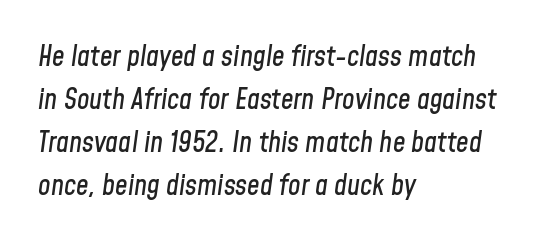
The image shows 28 px condensed type, italic (leaning right); set left-aligned, normal line spacing (1.53x), normal letter spacing, not underlined; low stroke contrast and a medium x-height.
